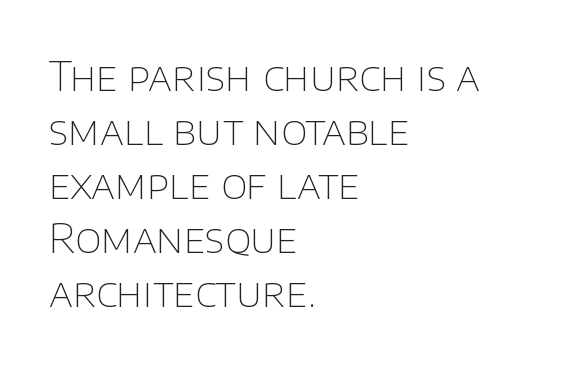
The image shows 40 px thin sans-serif type, upright; set left-aligned, normal line spacing (1.35x), normal letter spacing, not underlined; low stroke contrast and a large x-height.
